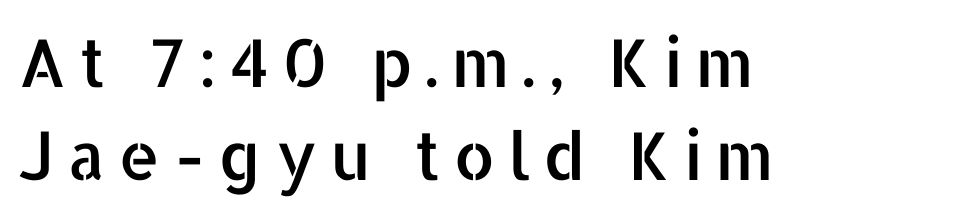
Q: Is the text italic (slanted)? A: No, it is upright.
Q: Is the typeface a serif or a sans-serif typeface? A: Sans-serif.
Q: Is the text underlined? A: No.
Q: How is the paragraph aligned? A: Left-aligned.
Q: Is the spacing between lines tight, normal or loose? A: Normal.
Q: Width (condensed, normal, or wide)? A: Normal.
Q: Stroke contrast? A: Low.
Q: x-height? A: Medium.
Q: Monospaced? A: No.
